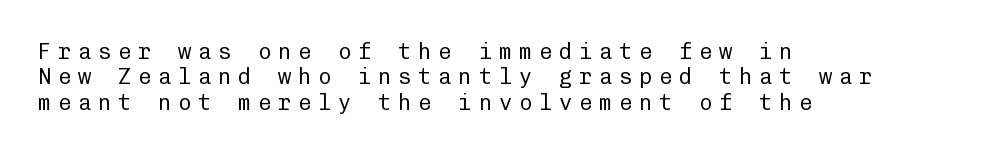
Q: Is the text bold? A: No.
Q: Is the text italic (slanted)? A: No, it is upright.
Q: Is the text underlined? A: No.
Q: How is the paragraph aligned? A: Left-aligned.
Q: Is the spacing between letters normal or unusually wide? A: Unusually wide.
Q: Is the spacing between lines tight, normal or loose? A: Tight.
